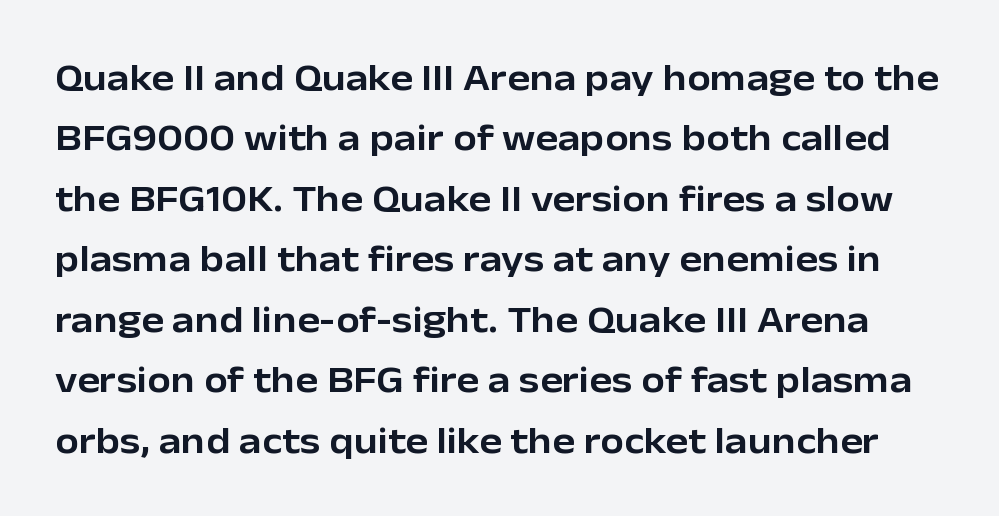
Q: Is the text italic (slanted)? A: No, it is upright.
Q: Is the typeface a serif or a sans-serif typeface? A: Sans-serif.
Q: Is the text underlined? A: No.
Q: Is the spacing between letters normal or unusually wide? A: Normal.
Q: Is the spacing between lines tight, normal or loose? A: Normal.
Q: Width (condensed, normal, or wide)? A: Normal.
Q: Stroke contrast? A: Low.
Q: x-height? A: Medium.
Q: Monospaced? A: No.
